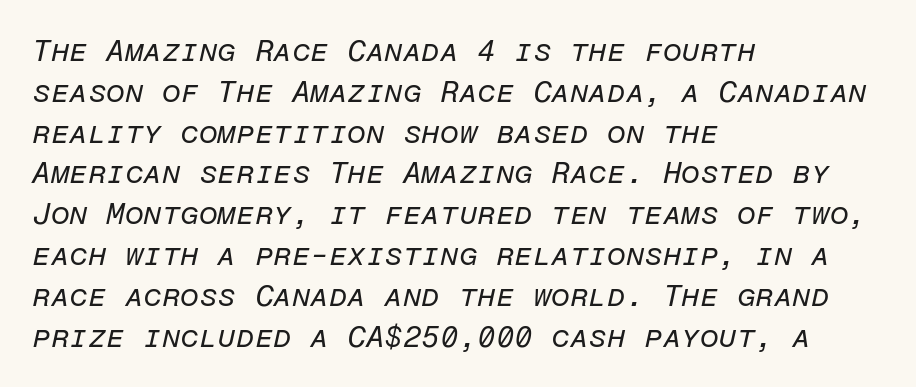
The rag falls on the right side of this text block. This rendering leaves character spacing at its baseline value. Stroke mass is kept to a normal reading level or below. If you measured baseline to baseline, you'd find a middling distance. The glyphs are unaccompanied by any horizontal stroke below them. Think of a typewriter: that constant character pitch is what you see here.
